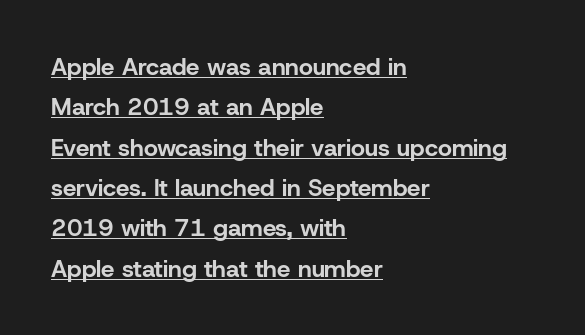
The image shows 24 px bold type, upright; set left-aligned, normal line spacing (1.68x), normal letter spacing, underlined.
